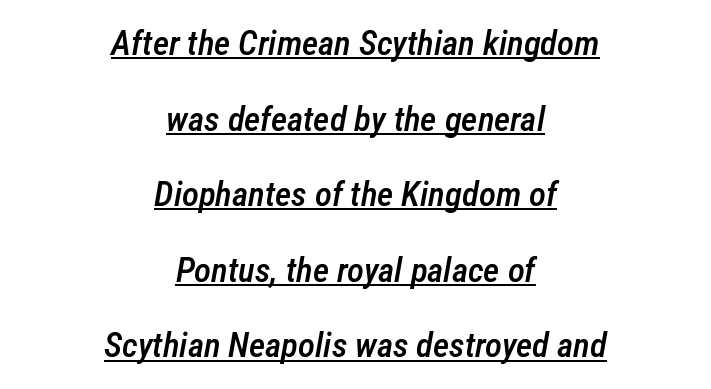
Q: Is the text bold? A: Semi-bold.
Q: Is the text italic (slanted)? A: Yes, it leans right by about 12 degrees.
Q: Is the text underlined? A: Yes.
Q: How is the paragraph aligned? A: Centered.
Q: Is the spacing between letters normal or unusually wide? A: Normal.
Q: Is the spacing between lines tight, normal or loose? A: Loose.
Q: Width (condensed, normal, or wide)? A: Condensed.
Q: Stroke contrast? A: Low.
Q: x-height? A: Medium.
Q: Monospaced? A: No.
